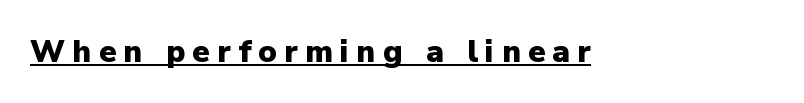
{"serif": "no", "italic": "no", "bold": "yes", "weight": "heavy", "width": "normal", "stroke_contrast": "low", "x_height": "medium", "monospaced": "no", "underline": "yes", "letter_spacing": "wide", "letter_spacing_em": 0.24, "glyph_px": 31}
